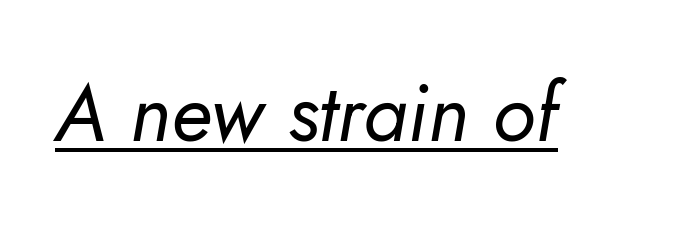
Q: Is the text bold? A: No.
Q: Is the text italic (slanted)? A: Yes, it leans right by about 5 degrees.
Q: Is the text underlined? A: Yes.
Q: Is the spacing between letters normal or unusually wide? A: Normal.
Q: Width (condensed, normal, or wide)? A: Normal.
Q: Stroke contrast? A: Low.
Q: x-height? A: Small.
Q: Monospaced? A: No.
